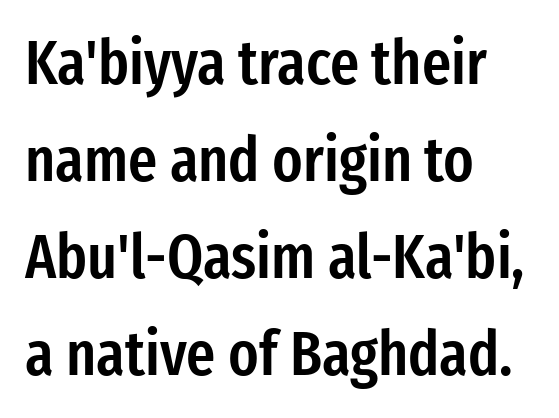
The image shows 63 px semibold, condensed sans-serif type, upright; set left-aligned, normal line spacing (1.54x), normal letter spacing, not underlined; low stroke contrast and a medium x-height.
